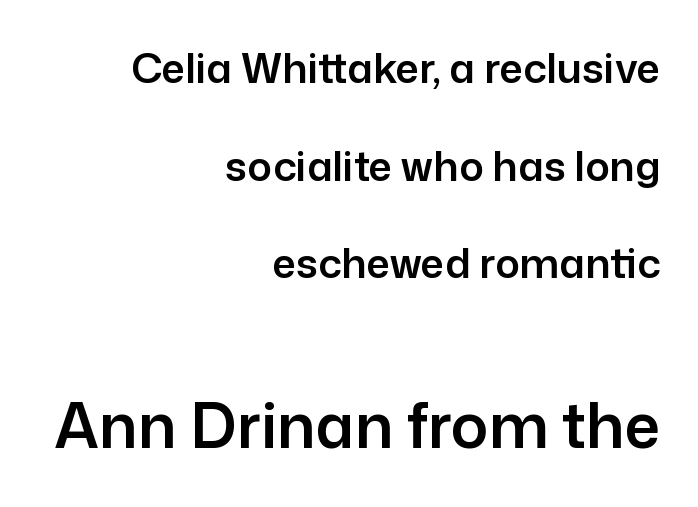
{"serif": "no", "italic": "no", "width": "normal", "stroke_contrast": "low", "x_height": "medium", "monospaced": "no", "underline": "no", "align": "right", "line_spacing": "loose", "line_spacing_ratio": 2.38, "letter_spacing": "normal", "letter_spacing_em": 0.0, "larger_block": "second", "size_ratio": 1.51, "glyph_px": 62}
